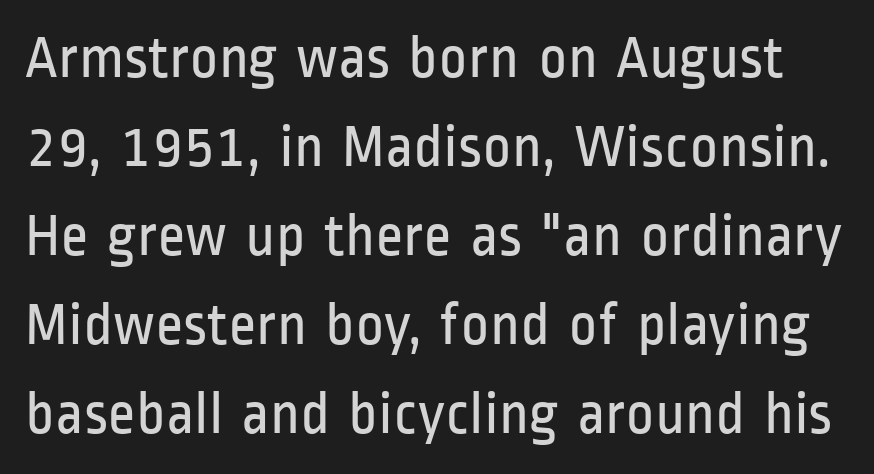
The vertical gap from one line to the next is medium. Compared with a typical body face, this is equally light or lighter still. Are there feet on the stems? There aren't — it's a sans. The space beneath each line is pristine and unruled. Every stem runs plumb, perpendicular to the baseline.
